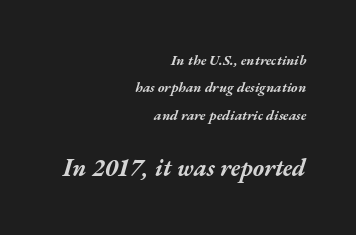
Glyph-to-glyph distance matches everyday printed text. As a designer I'd log this as weight 700, bold. One glance says open: line gaps are wider than usual. Italic? Definitely — the glyphs are oblique. The baseline area is clear. The paragraph shown leans on its right margin.
